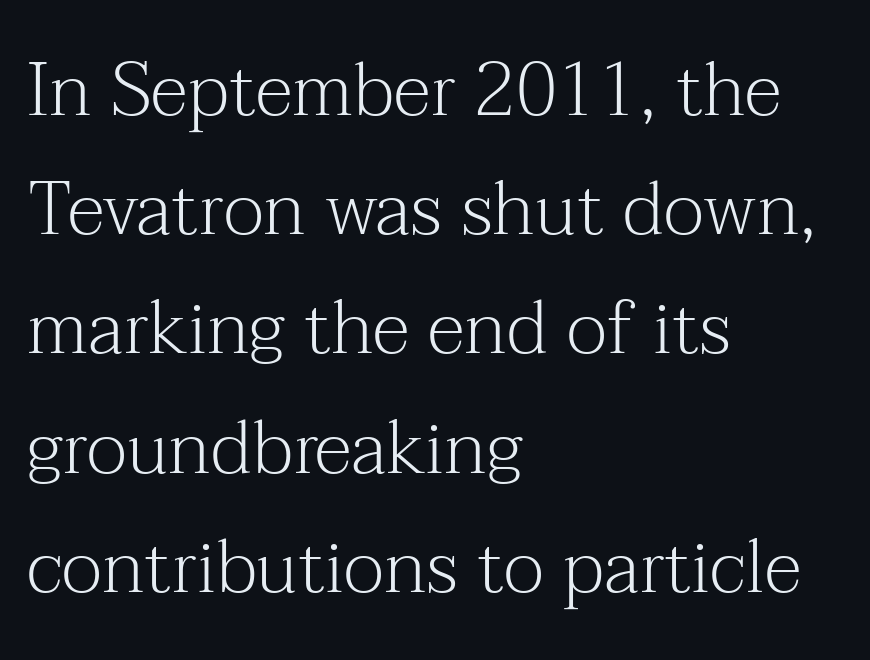
Unbolded letterforms with no extra heft. Tall strokes in this sample are plumb rather than angled. The setting favours the left margin, as ordinary paragraphs usually do. Check the space under the baseline: it is left empty.
